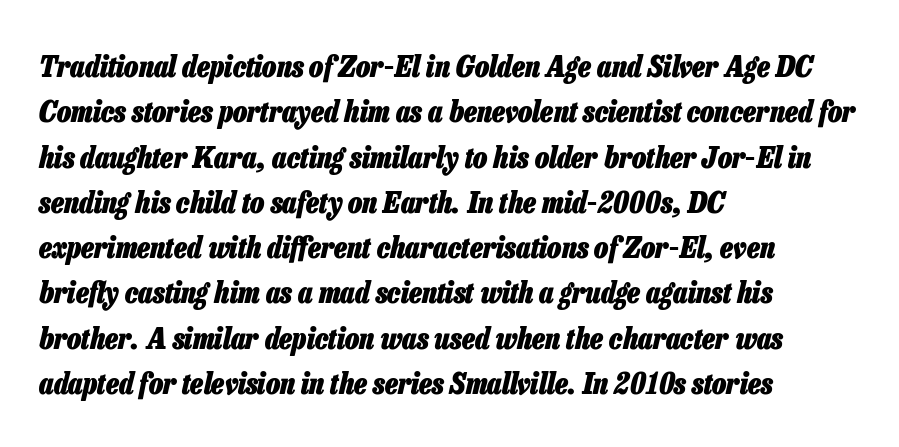
{"italic": "yes", "lean": "right", "slant_degrees": 13, "bold": "yes", "weight": "heavy", "width": "condensed", "stroke_contrast": "low", "x_height": "medium", "monospaced": "no", "underline": "no", "align": "left", "line_spacing": "normal", "line_spacing_ratio": 1.51, "letter_spacing": "normal", "letter_spacing_em": 0.0, "glyph_px": 30}
